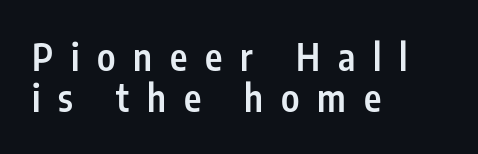
Q: Is the text bold? A: Semi-bold.
Q: Is the text italic (slanted)? A: No, it is upright.
Q: Is the typeface a serif or a sans-serif typeface? A: Sans-serif.
Q: Is the text underlined? A: No.
Q: How is the paragraph aligned? A: Left-aligned.
Q: Is the spacing between letters normal or unusually wide? A: Unusually wide.
Q: Is the spacing between lines tight, normal or loose? A: Tight.
Q: Width (condensed, normal, or wide)? A: Condensed.
Q: Stroke contrast? A: Low.
Q: x-height? A: Medium.
Q: Monospaced? A: No.
